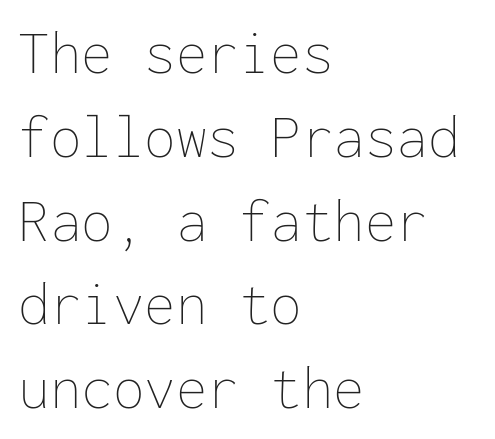
{"italic": "no", "bold": "no", "weight": "thin", "width": "normal", "stroke_contrast": "low", "x_height": "medium", "monospaced": "yes", "underline": "no", "align": "left", "line_spacing": "normal", "line_spacing_ratio": 1.33, "letter_spacing": "normal", "letter_spacing_em": 0.0, "glyph_px": 63}
